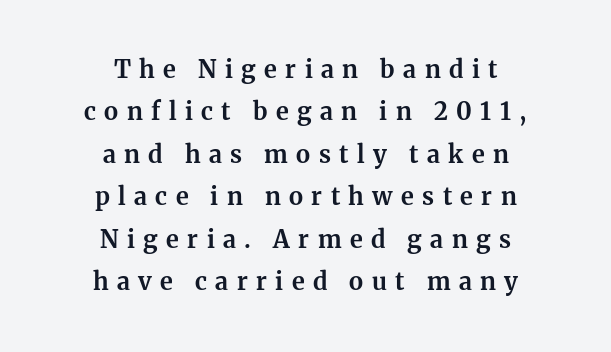
The image shows 24 px bold type, upright; set centered, line spacing 1.77x, unusually wide letter spacing (+0.35 em), not underlined.
